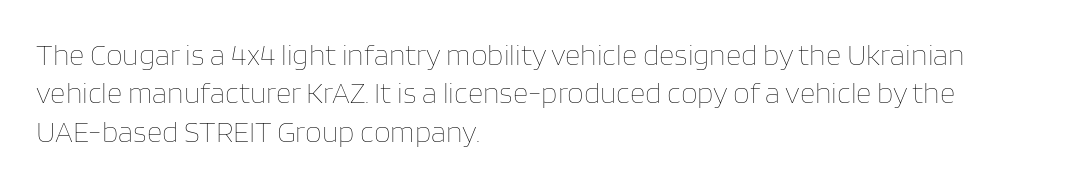
{"italic": "no", "bold": "no", "weight": "thin", "width": "normal", "stroke_contrast": "low", "x_height": "large", "monospaced": "no", "underline": "no", "align": "left", "line_spacing": "normal", "line_spacing_ratio": 1.28, "letter_spacing": "normal", "letter_spacing_em": 0.0, "glyph_px": 30}
